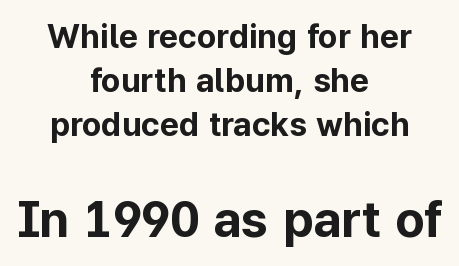
The image shows 50 px bold sans-serif type, upright; set centered, normal line spacing (1.34x), normal letter spacing, not underlined; the second (bottom) block is 1.52x larger; low stroke contrast and a medium x-height.
